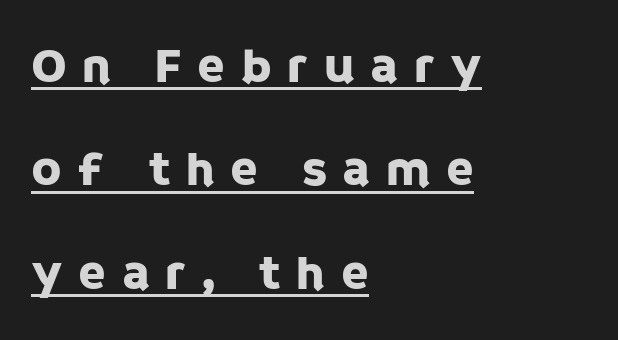
The image shows 50 px sans-serif type, upright; set left-aligned, loose line spacing (2.07x), unusually wide letter spacing (+0.31 em), underlined; low stroke contrast and a large x-height.
